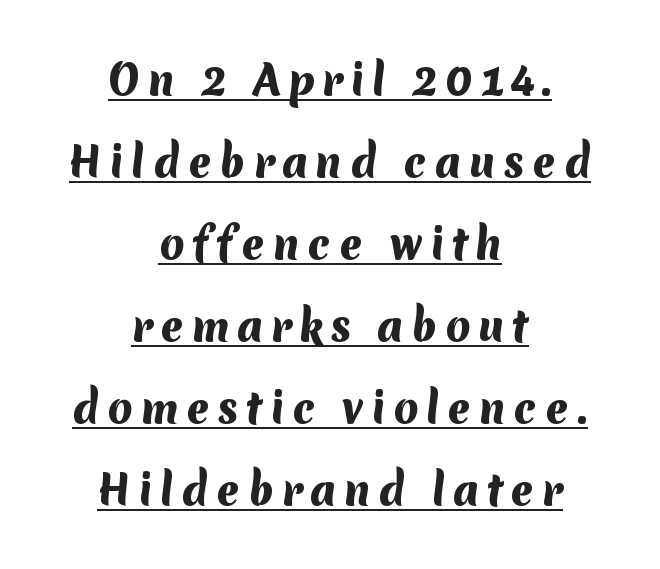
The image shows 40 px heavy sans-serif type; set centered, loose line spacing (2.05x), underlined; medium stroke contrast and a medium x-height.
